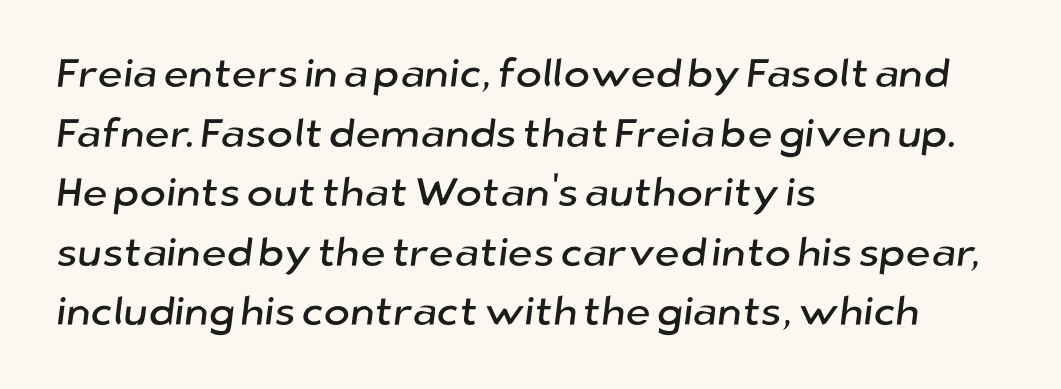
Compared with a centered layout, this one pins lines to the left instead. Each letter's strokes conclude bluntly, with no projecting serifs. Tracking here is standard; glyphs follow each other at the usual distance. Descender tails drop into unmarked territory.
